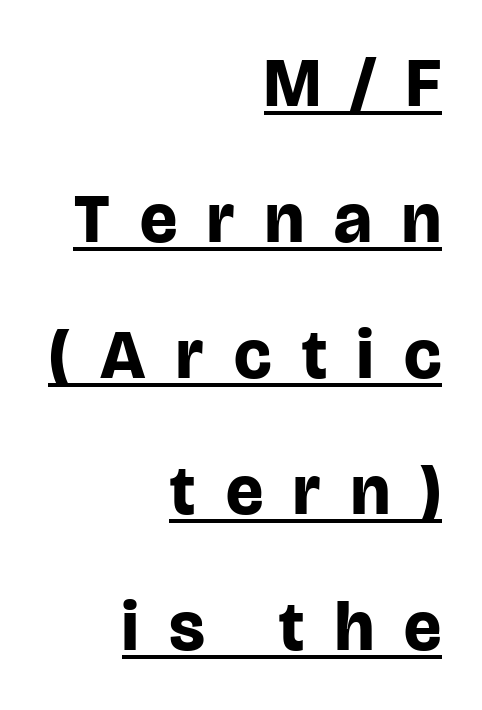
On the weight axis this lands at bold, roughly 700. Visually the block forms a straight wall on the right and a jagged coastline on the left. What stands out about the letter spacing? Its width — letters are far apart. This sample has the flowing, uneven cadence of proportional lettering. Are there feet on the stems? There aren't — it's a sans. Do the letters lean? They stand straight.
